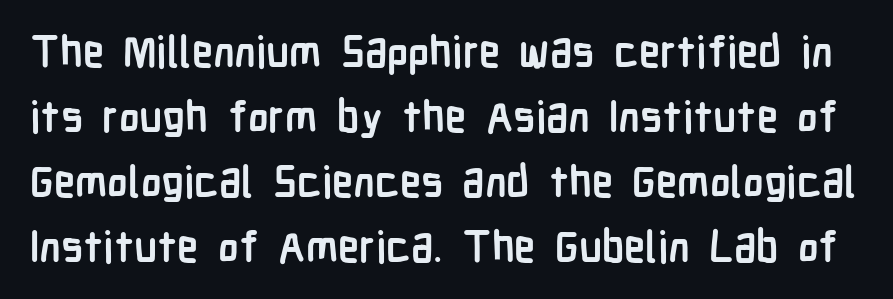
The image shows 43 px semibold, condensed sans-serif type, upright; set normal line spacing (1.51x), normal letter spacing, not underlined; low stroke contrast and a medium x-height.
